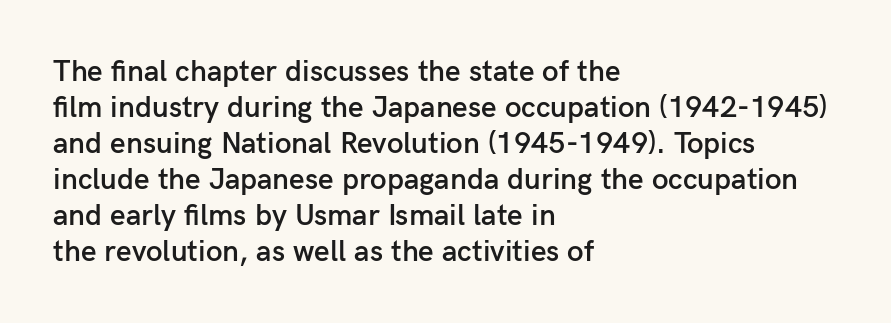
The image shows 30 px semibold sans-serif type, upright; set left-aligned, line spacing 1.2x, normal letter spacing, not underlined; low stroke contrast and a medium x-height.
